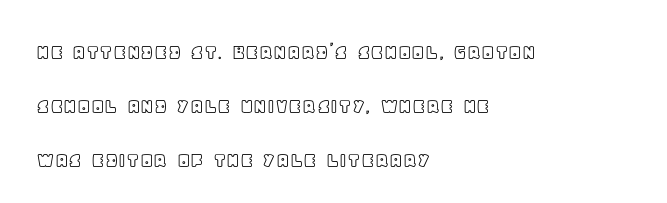
{"italic": "no", "underline": "no", "align": "left", "line_spacing": "loose", "line_spacing_ratio": 2.46, "letter_spacing": "normal", "letter_spacing_em": 0.0, "glyph_px": 22}
